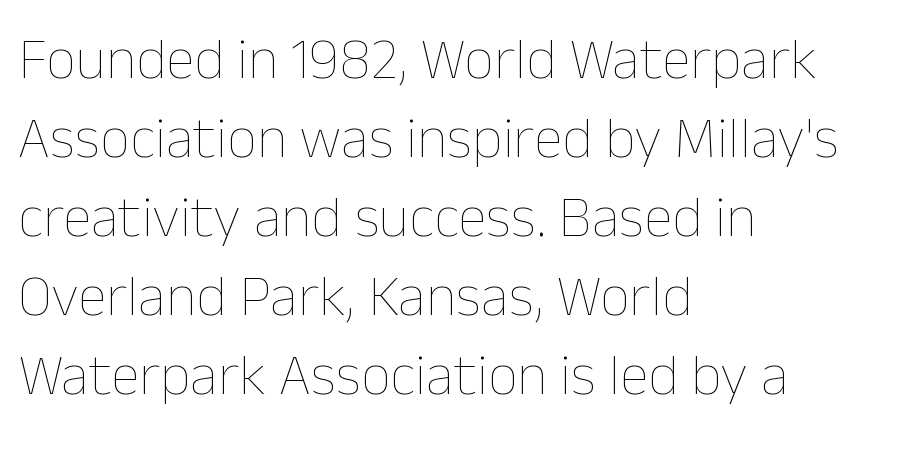
{"italic": "no", "bold": "no", "weight": "thin", "width": "normal", "stroke_contrast": "low", "x_height": "medium", "monospaced": "no", "underline": "no", "align": "left", "line_spacing": "normal", "line_spacing_ratio": 1.34, "letter_spacing": "normal", "letter_spacing_em": 0.0, "glyph_px": 59}
